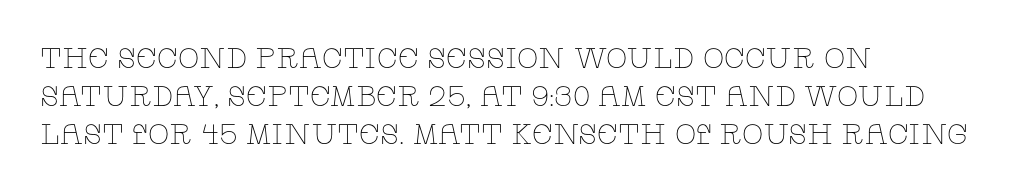
The image shows 28 px thin, wide serif type, upright; set left-aligned, normal line spacing (1.35x), normal letter spacing, not underlined; low stroke contrast and a large x-height.
